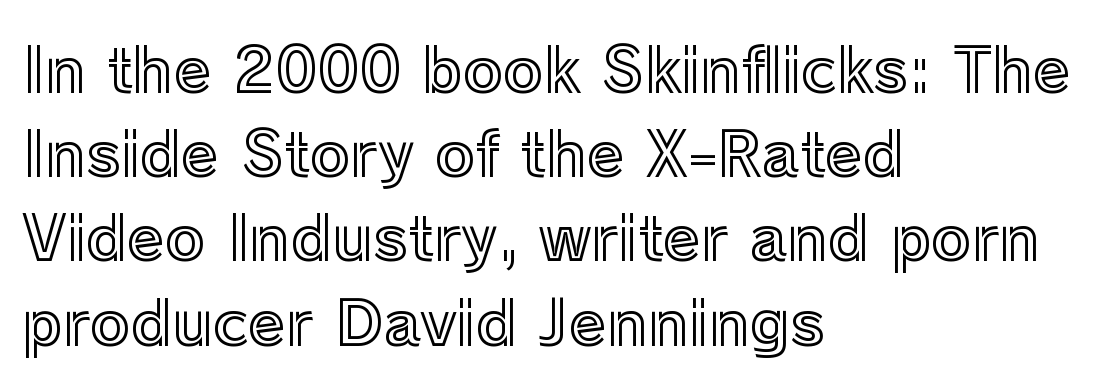
The image shows 61 px text type, upright; set left-aligned, normal line spacing (1.38x), normal letter spacing, not underlined; a medium x-height.
